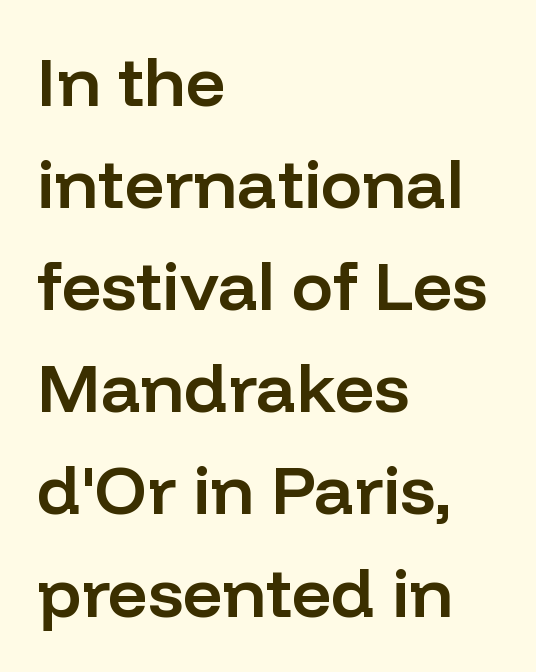
The image shows 69 px semibold sans-serif type, upright; set left-aligned, normal line spacing (1.48x), normal letter spacing, not underlined; low stroke contrast and a medium x-height.
